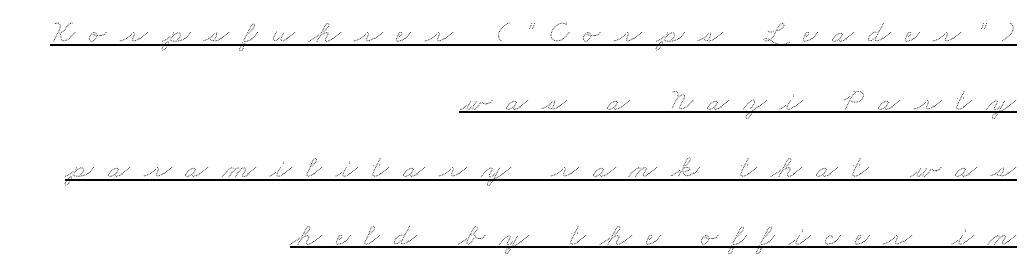
{"width": "wide", "stroke_contrast": "low", "x_height": "small", "monospaced": "no", "underline": "yes", "align": "right", "line_spacing": "loose", "line_spacing_ratio": 2.11, "letter_spacing": "wide", "letter_spacing_em": 0.44, "glyph_px": 32}
